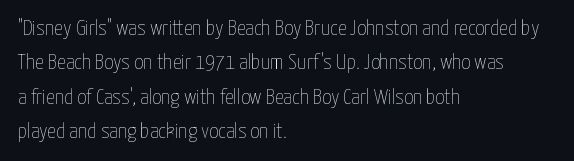
The specimen reads as upright at a glance. Is the stroke heavy? The answer is a plain regular-or-lighter. Clear beneath every line of the passage. Notice how descenders clear the ascenders below comfortably — that's standard leading.
